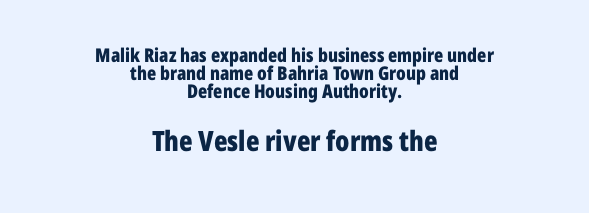
{"serif": "no", "italic": "no", "bold": "yes", "weight": "bold", "width": "condensed", "stroke_contrast": "low", "x_height": "medium", "monospaced": "no", "underline": "no", "align": "center", "line_spacing": "tight", "line_spacing_ratio": 0.96, "letter_spacing": "normal", "letter_spacing_em": 0.0, "larger_block": "second", "size_ratio": 1.47, "glyph_px": 28}
